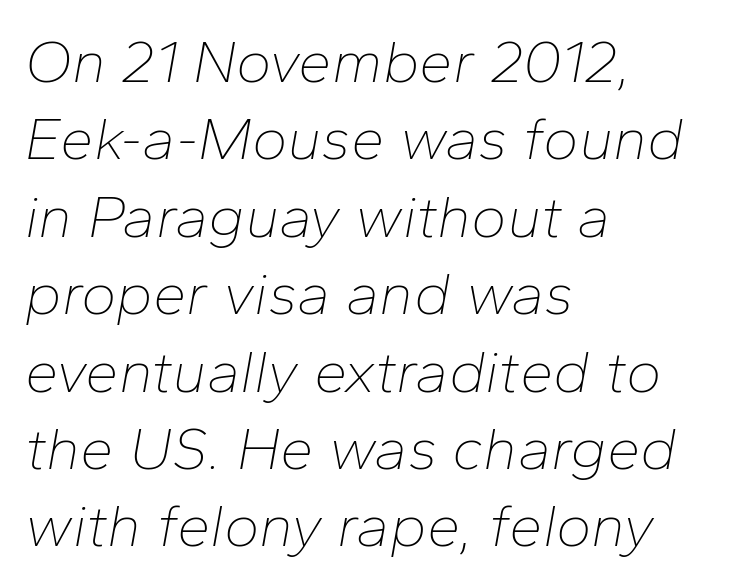
{"italic": "yes", "lean": "right", "slant_degrees": 10, "bold": "no", "weight": "thin", "width": "normal", "stroke_contrast": "low", "x_height": "medium", "monospaced": "no", "underline": "no", "align": "left", "line_spacing": "normal", "line_spacing_ratio": 1.29, "letter_spacing": "normal", "letter_spacing_em": 0.0, "glyph_px": 60}
